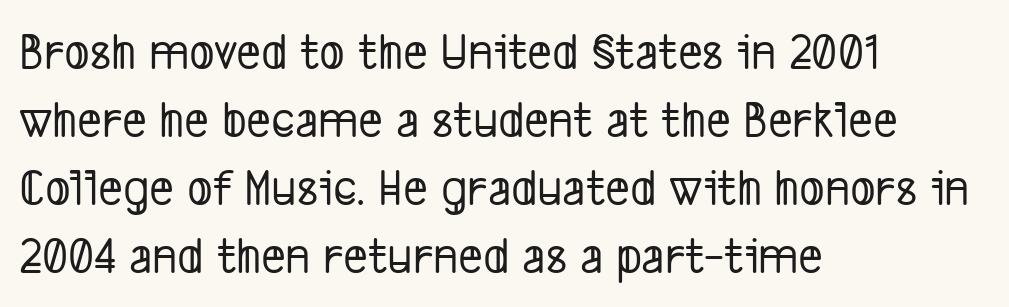
The image shows 53 px condensed sans-serif type; set left-aligned, normal line spacing (1.28x), normal letter spacing, not underlined; low stroke contrast and a medium x-height.
